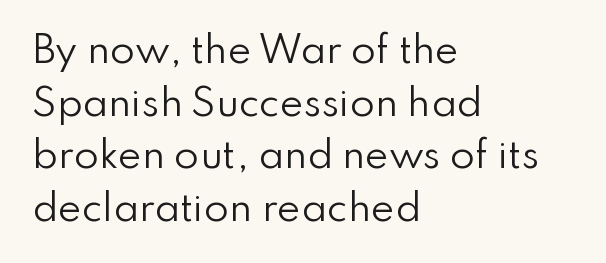
{"serif": "no", "italic": "no", "bold": "no", "weight": "regular", "width": "normal", "stroke_contrast": "low", "x_height": "small", "monospaced": "no", "underline": "no", "align": "left", "line_spacing": "normal", "line_spacing_ratio": 1.46, "letter_spacing": "normal", "letter_spacing_em": 0.0, "glyph_px": 36}
